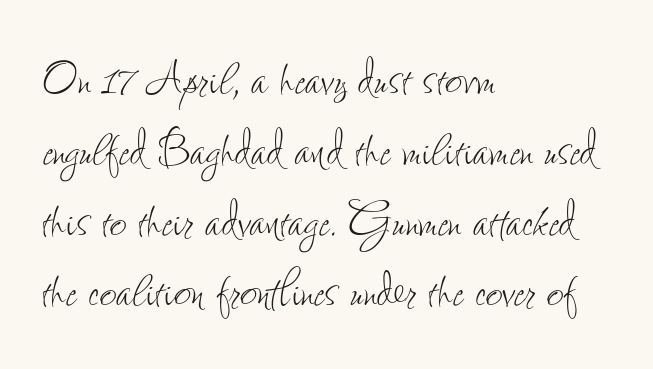
The image shows 59 px thin, condensed type; set left-aligned, line spacing 1.2x, normal letter spacing, not underlined; low stroke contrast and a small x-height.
